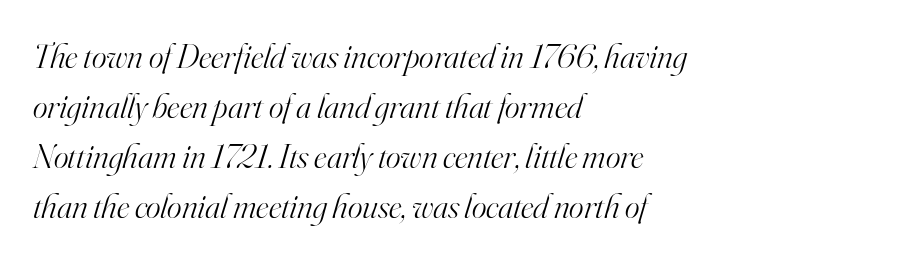
A clean baseline with only descenders dipping below it. The strokes are not fattened; the text isn't bold. These lines are rendered in a variable-pitch font. In CSS terms this would be text-align: left. This sample uses an oblique cut, with every glyph tilted off the vertical. No extra tracking has been applied to these lines.
